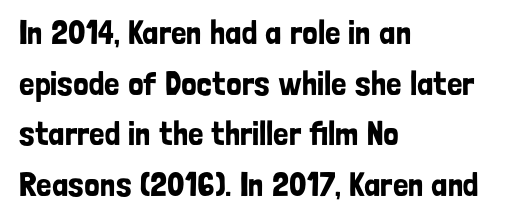
The image shows 34 px condensed sans-serif type, upright; set left-aligned, normal line spacing (1.49x), normal letter spacing, not underlined; low stroke contrast and a medium x-height.
